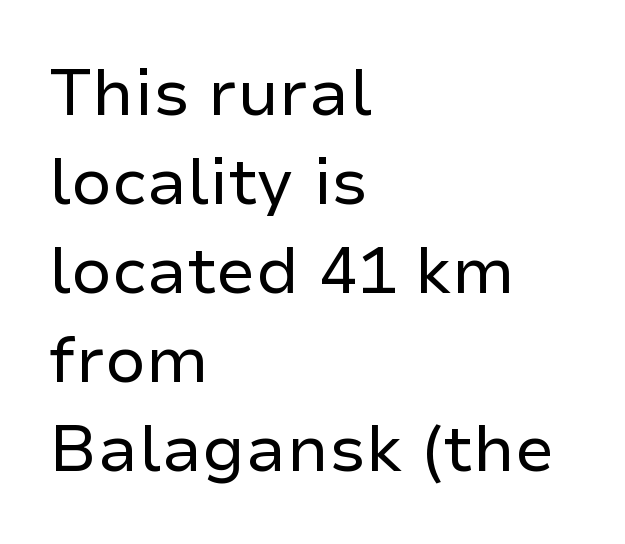
{"serif": "no", "italic": "no", "bold": "no", "weight": "regular", "width": "normal", "stroke_contrast": "low", "x_height": "medium", "monospaced": "no", "underline": "no", "align": "left", "line_spacing": "normal", "line_spacing_ratio": 1.37, "letter_spacing": "normal", "letter_spacing_em": 0.0, "glyph_px": 65}
